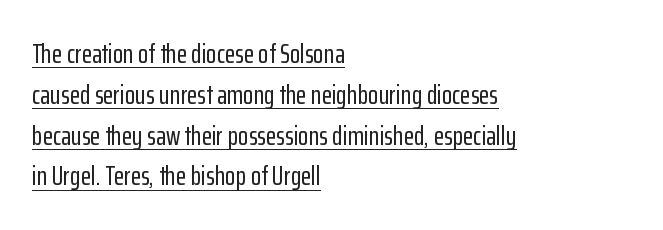
Q: Is the text italic (slanted)? A: No, it is upright.
Q: Is the text underlined? A: Yes.
Q: How is the paragraph aligned? A: Left-aligned.
Q: Is the spacing between letters normal or unusually wide? A: Normal.
Q: Is the spacing between lines tight, normal or loose? A: Normal.
